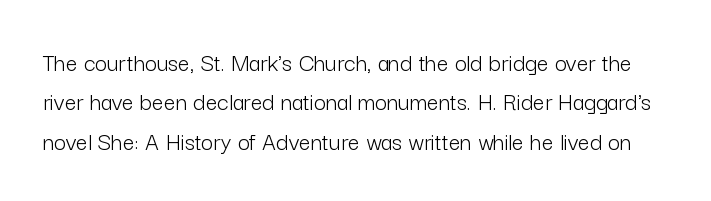
{"italic": "no", "bold": "no", "underline": "no", "line_spacing": "normal", "line_spacing_ratio": 1.51, "letter_spacing": "normal", "letter_spacing_em": 0.0, "glyph_px": 26}
